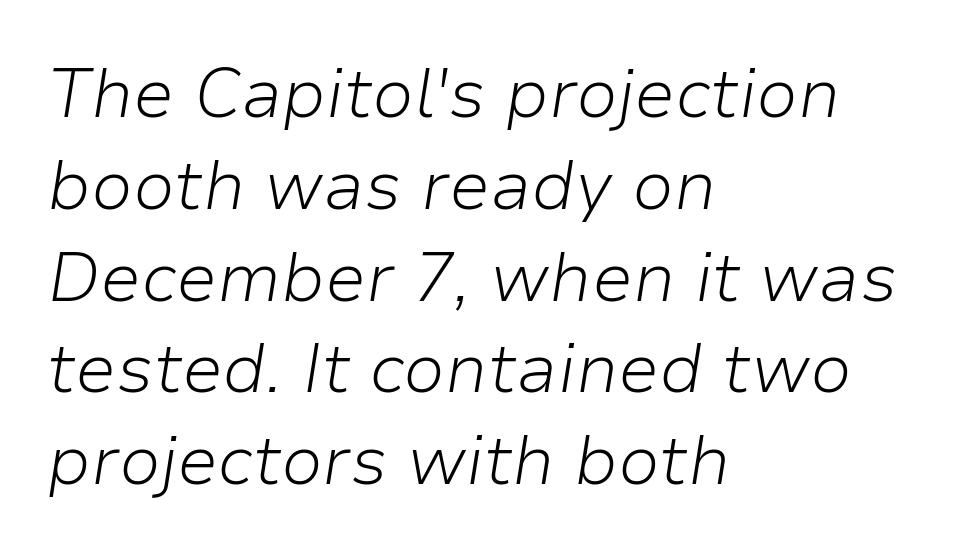
Q: Is the text bold? A: No.
Q: Is the text italic (slanted)? A: Yes, it leans right by about 9 degrees.
Q: Is the text underlined? A: No.
Q: How is the paragraph aligned? A: Left-aligned.
Q: Is the spacing between letters normal or unusually wide? A: Normal.
Q: Is the spacing between lines tight, normal or loose? A: Normal.
Q: Width (condensed, normal, or wide)? A: Normal.
Q: Stroke contrast? A: Low.
Q: x-height? A: Medium.
Q: Monospaced? A: No.
